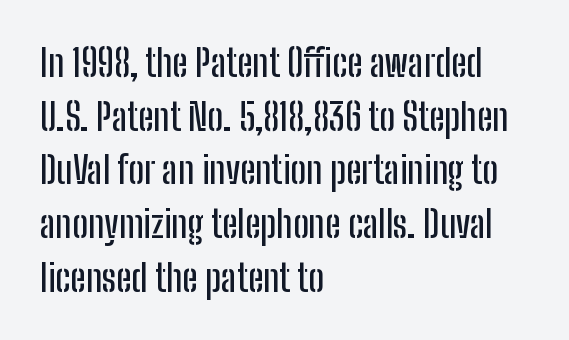
{"serif": "no", "italic": "no", "width": "condensed", "stroke_contrast": "low", "x_height": "medium", "monospaced": "no", "underline": "no", "align": "left", "line_spacing": "normal", "line_spacing_ratio": 1.45, "letter_spacing": "normal", "letter_spacing_em": 0.0, "glyph_px": 37}
